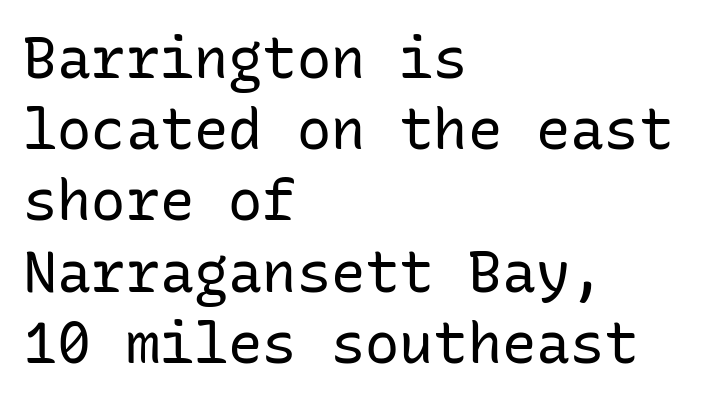
The image shows 57 px regular-weight sans-serif type, upright, monospaced; set left-aligned, normal line spacing (1.25x), normal letter spacing, not underlined; low stroke contrast and a medium x-height.
